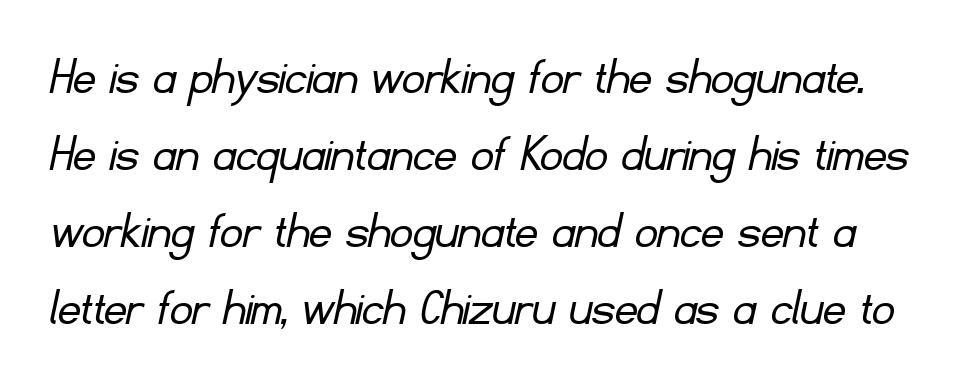
The image shows 55 px light sans-serif type; set normal line spacing (1.4x), normal letter spacing, not underlined; low stroke contrast and a small x-height.
